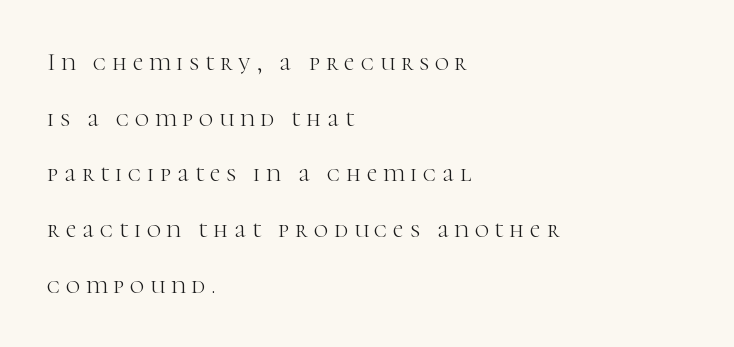
The words here are not underlined. Quick note: interline space is abundant. Italic? Not at all — the glyphs are vertical. The font is comparable to plain body text, perhaps lighter.
